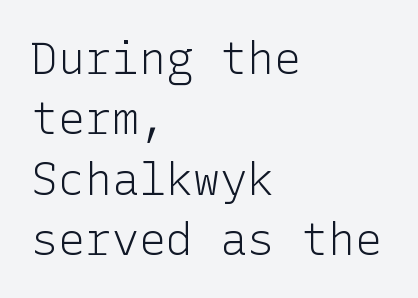
{"serif": "no", "italic": "no", "bold": "no", "weight": "light", "width": "normal", "stroke_contrast": "low", "x_height": "medium", "underline": "no", "align": "left", "line_spacing": "normal", "line_spacing_ratio": 1.34, "letter_spacing": "normal", "letter_spacing_em": 0.0, "glyph_px": 45}
